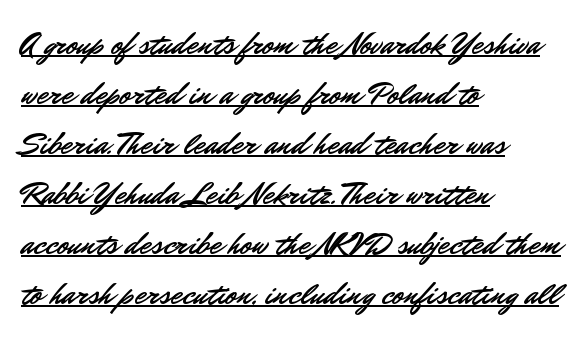
{"serif": "no", "width": "normal", "stroke_contrast": "low", "x_height": "small", "monospaced": "no", "underline": "yes", "align": "left", "line_spacing": "normal", "line_spacing_ratio": 1.56, "letter_spacing": "normal", "letter_spacing_em": 0.0, "glyph_px": 32}
